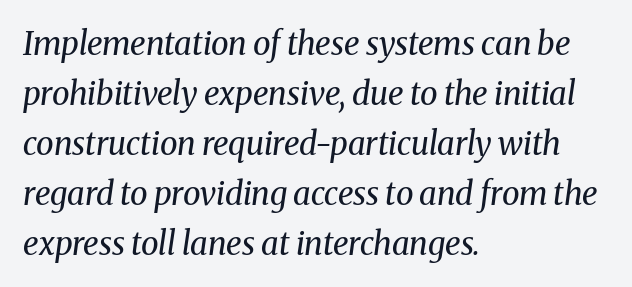
{"serif": "yes", "italic": "yes", "lean": "right", "slant_degrees": 8, "bold": "no", "weight": "regular", "width": "normal", "stroke_contrast": "medium", "x_height": "medium", "monospaced": "no", "underline": "no", "align": "left", "line_spacing": "normal", "line_spacing_ratio": 1.56, "letter_spacing": "normal", "letter_spacing_em": 0.0, "glyph_px": 32}
